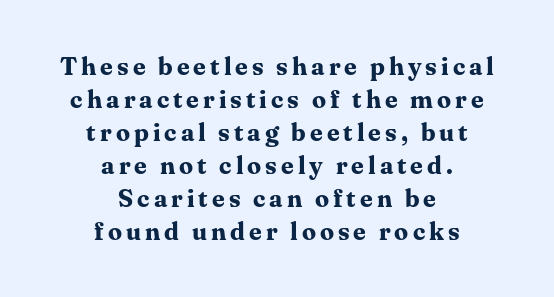
A typesetter would mark this as roman, not italic. One-word summary of the alignment: center. Underline: absent. Emphasis by weight is at full strength: bold. Does the leading feel generous? No, just average.
